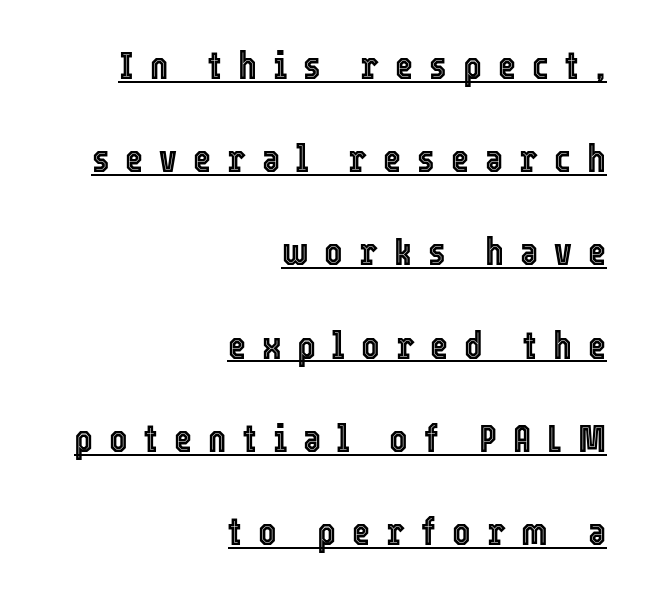
{"italic": "no", "width": "condensed", "x_height": "medium", "monospaced": "no", "underline": "yes", "align": "right", "line_spacing": "loose", "line_spacing_ratio": 2.39, "letter_spacing": "wide", "letter_spacing_em": 0.41, "glyph_px": 39}
